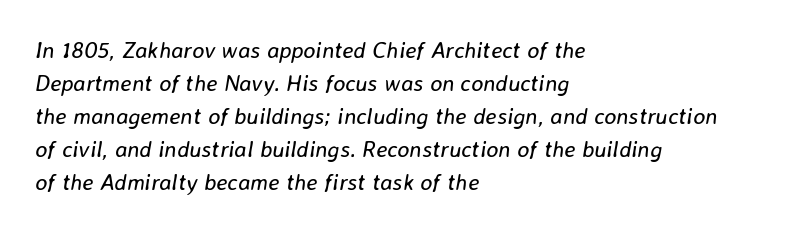
Q: Is the text bold? A: No.
Q: Is the text italic (slanted)? A: Yes, it leans right by about 8 degrees.
Q: Is the text underlined? A: No.
Q: How is the paragraph aligned? A: Left-aligned.
Q: Is the spacing between letters normal or unusually wide? A: Normal.
Q: Is the spacing between lines tight, normal or loose? A: Normal.
